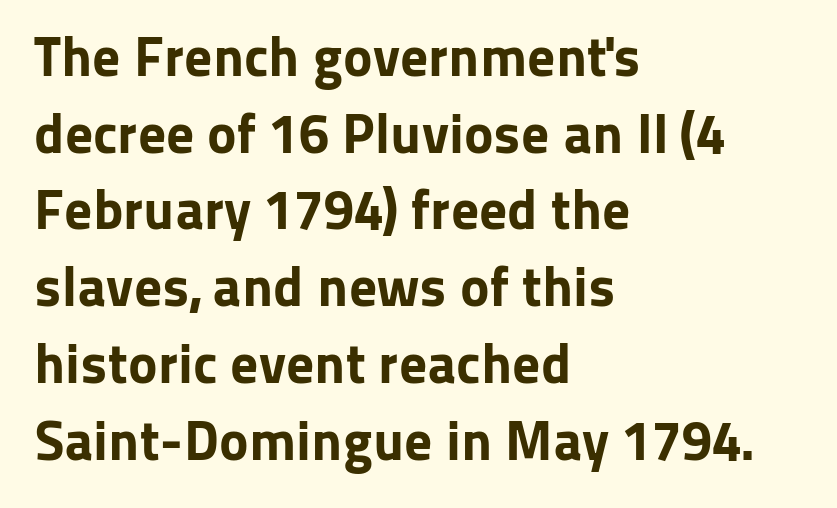
Q: Is the text bold? A: Yes.
Q: Is the text italic (slanted)? A: No, it is upright.
Q: Is the typeface a serif or a sans-serif typeface? A: Sans-serif.
Q: Is the text underlined? A: No.
Q: How is the paragraph aligned? A: Left-aligned.
Q: Is the spacing between letters normal or unusually wide? A: Normal.
Q: Is the spacing between lines tight, normal or loose? A: Normal.
Q: Width (condensed, normal, or wide)? A: Normal.
Q: Stroke contrast? A: Low.
Q: x-height? A: Medium.
Q: Monospaced? A: No.
